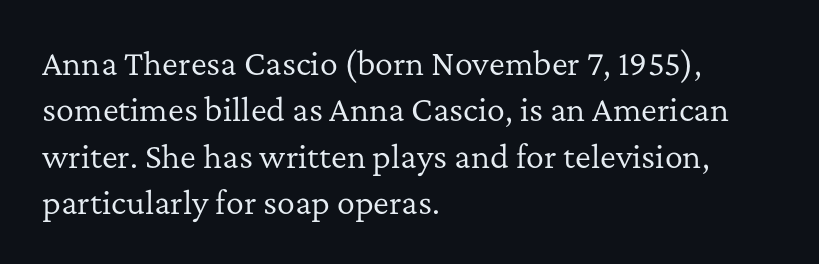
The passage shown is not underscored anywhere. I'd call this a serif setting — the letters wear small feet. These lines are set flush left with a ragged right edge. The font is comparable to plain body text, perhaps lighter. Interline gaps are of average width in this sample. You can tell it's not italic because the verticals are truly vertical.
